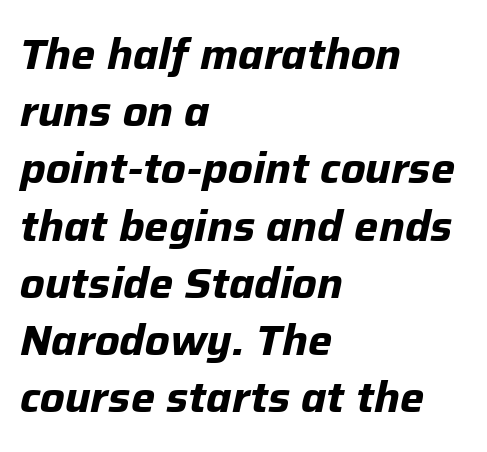
Q: Is the text bold? A: Yes.
Q: Is the text italic (slanted)? A: Yes, it leans right by about 12 degrees.
Q: Is the text underlined? A: No.
Q: How is the paragraph aligned? A: Left-aligned.
Q: Is the spacing between letters normal or unusually wide? A: Normal.
Q: Is the spacing between lines tight, normal or loose? A: Normal.
Q: Width (condensed, normal, or wide)? A: Normal.
Q: Stroke contrast? A: Low.
Q: x-height? A: Medium.
Q: Monospaced? A: No.
